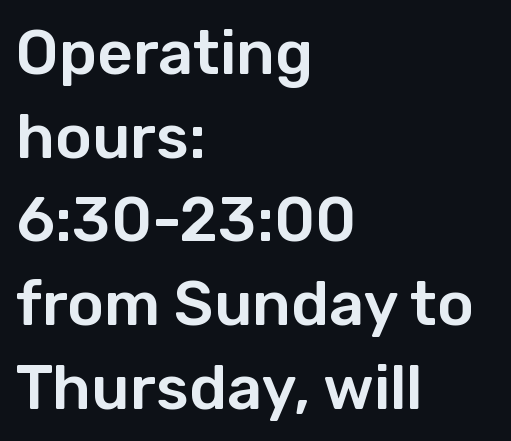
The image shows 62 px sans-serif type, upright; set left-aligned, normal line spacing (1.35x), normal letter spacing, not underlined; low stroke contrast and a medium x-height.
